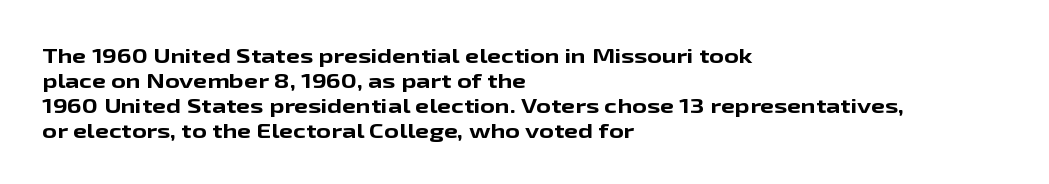
Q: Is the text bold? A: Yes.
Q: Is the text italic (slanted)? A: No, it is upright.
Q: Is the text underlined? A: No.
Q: How is the paragraph aligned? A: Left-aligned.
Q: Is the spacing between letters normal or unusually wide? A: Normal.
Q: Is the spacing between lines tight, normal or loose? A: Normal.
